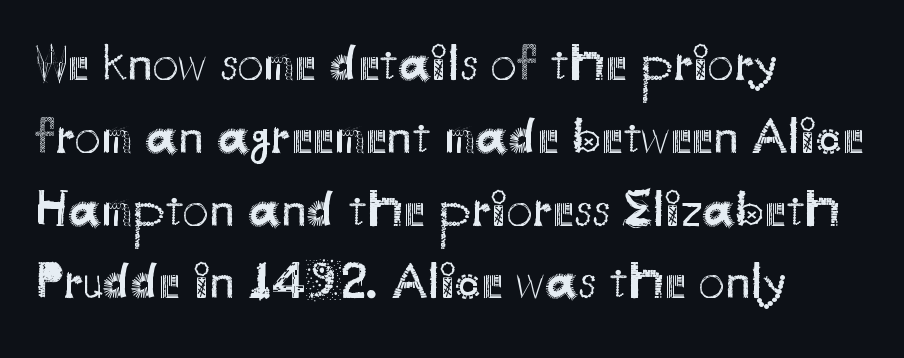
The image shows 52 px regular-weight sans-serif type, upright; set left-aligned, normal line spacing (1.4x), normal letter spacing, not underlined; medium stroke contrast and a small x-height.
